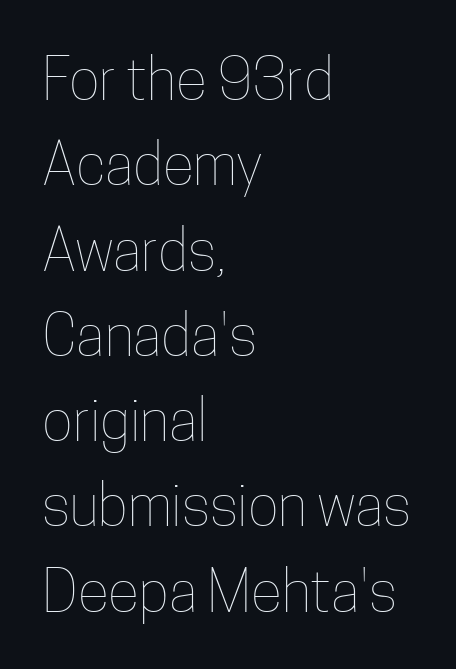
Q: Is the text bold? A: No.
Q: Is the text italic (slanted)? A: No, it is upright.
Q: Is the text underlined? A: No.
Q: How is the paragraph aligned? A: Left-aligned.
Q: Is the spacing between letters normal or unusually wide? A: Normal.
Q: Is the spacing between lines tight, normal or loose? A: Normal.
Q: Width (condensed, normal, or wide)? A: Condensed.
Q: Stroke contrast? A: Low.
Q: x-height? A: Medium.
Q: Monospaced? A: No.
